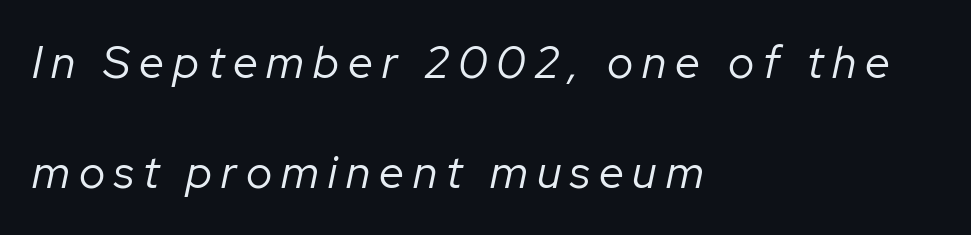
The image shows 45 px regular-weight type, italic (leaning right); set left-aligned, loose line spacing (2.45x), unusually wide letter spacing (+0.2 em), not underlined; low stroke contrast and a medium x-height.
